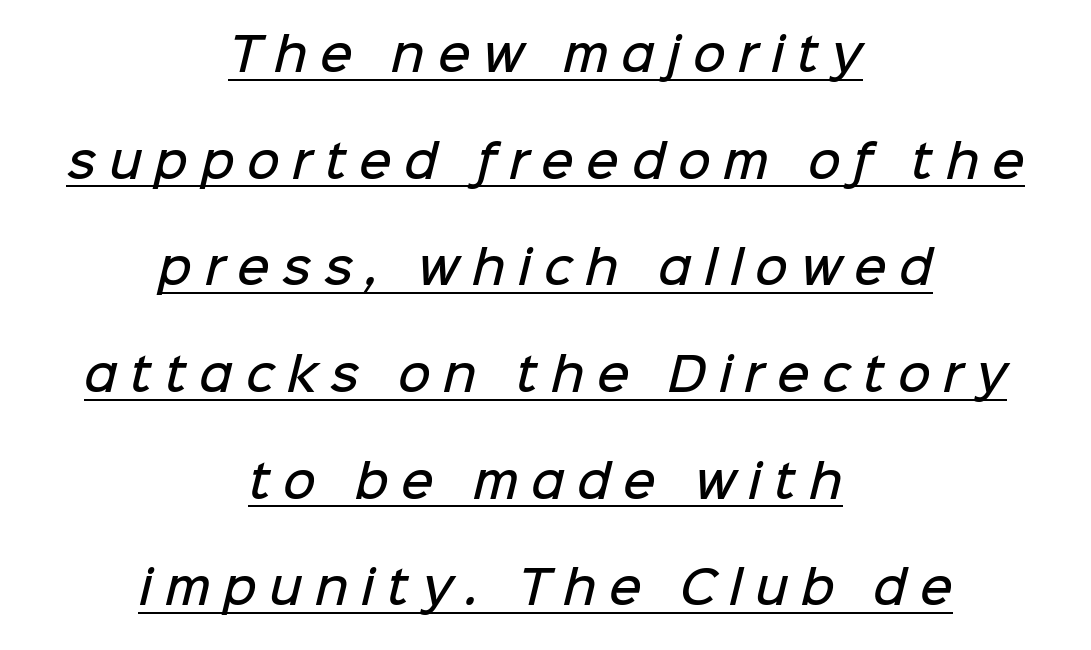
The image shows 45 px semibold sans-serif type; set centered, loose line spacing (2.37x), unusually wide letter spacing (+0.28 em), underlined; low stroke contrast and a medium x-height.
